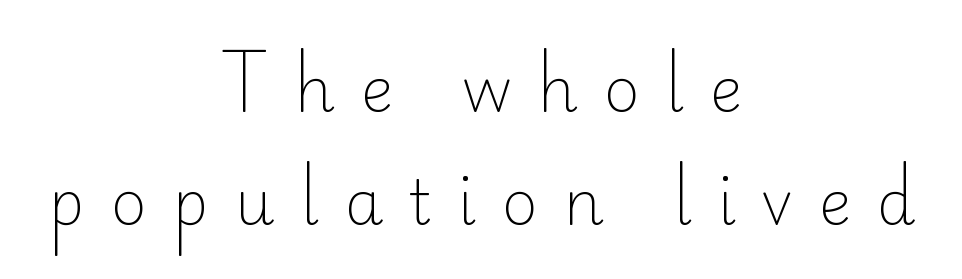
The image shows 62 px light sans-serif type, upright; set centered, line spacing 1.83x, unusually wide letter spacing (+0.41 em), not underlined; low stroke contrast and a small x-height.
